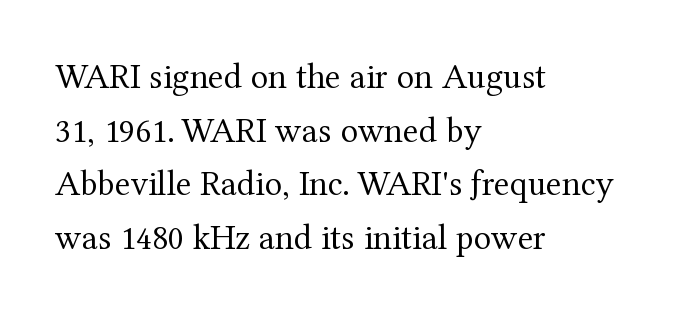
{"serif": "yes", "italic": "no", "bold": "no", "weight": "regular", "width": "normal", "stroke_contrast": "medium", "x_height": "medium", "monospaced": "no", "underline": "no", "align": "left", "line_spacing": "normal", "line_spacing_ratio": 1.49, "letter_spacing": "normal", "letter_spacing_em": 0.0, "glyph_px": 36}
